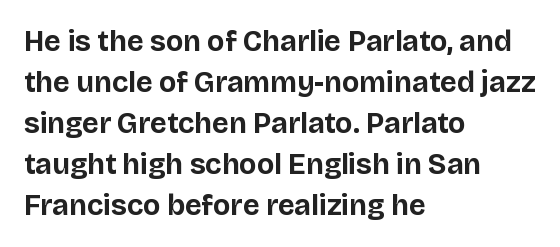
Notice how descenders clear the ascenders below comfortably — that's standard leading. The axis of the letterforms is exactly vertical. Strong, thick strokes mark this as bold type. Does the copy run flush right? No — it runs flush left.
